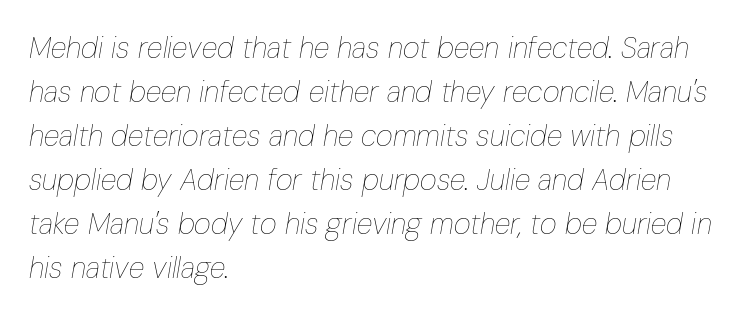
{"italic": "yes", "lean": "right", "slant_degrees": 10, "bold": "no", "weight": "thin", "width": "condensed", "stroke_contrast": "low", "x_height": "medium", "monospaced": "no", "underline": "no", "align": "left", "line_spacing": "normal", "line_spacing_ratio": 1.52, "letter_spacing": "normal", "letter_spacing_em": 0.0, "glyph_px": 29}
